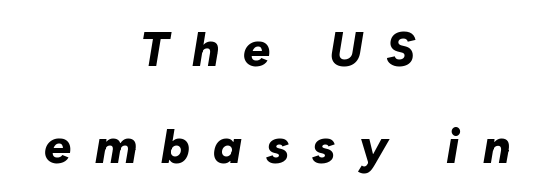
The image shows 48 px bold type, italic (leaning right); set centered, loose line spacing (2.03x), unusually wide letter spacing (+0.49 em), not underlined; low stroke contrast and a medium x-height.
